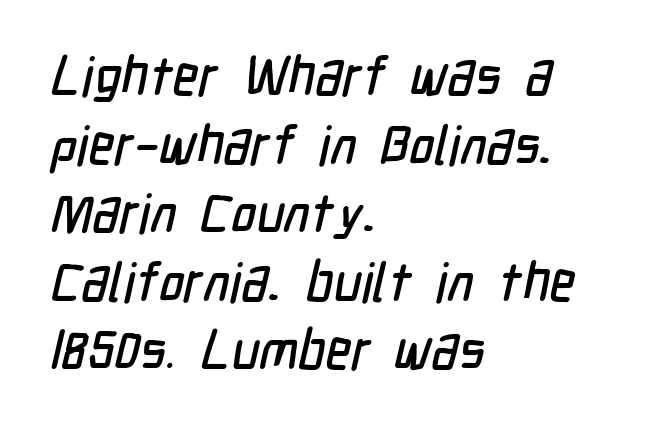
The image shows 54 px condensed sans-serif type; set left-aligned, normal line spacing (1.27x), normal letter spacing, not underlined; low stroke contrast and a medium x-height.
